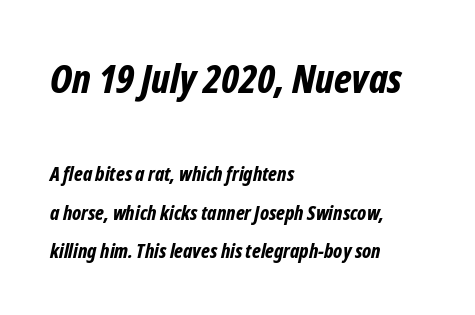
{"italic": "yes", "lean": "right", "slant_degrees": 12, "bold": "yes", "weight": "bold", "width": "condensed", "stroke_contrast": "low", "x_height": "medium", "monospaced": "no", "underline": "no", "align": "left", "line_spacing": "loose", "line_spacing_ratio": 1.93, "letter_spacing": "normal", "letter_spacing_em": 0.0, "larger_block": "first", "size_ratio": 2.0, "glyph_px": 40}
